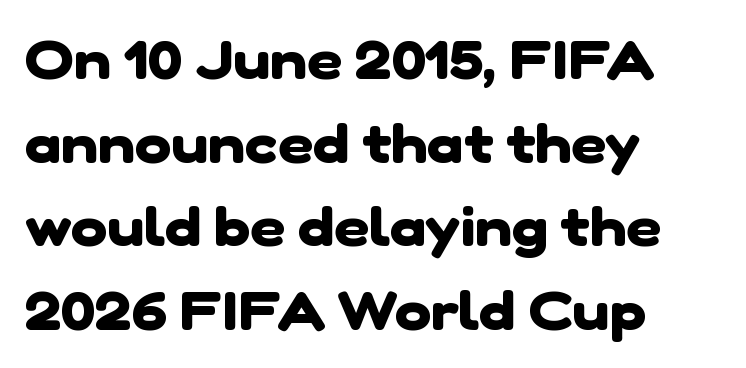
The image shows 55 px heavy sans-serif type; set left-aligned, normal line spacing (1.52x), normal letter spacing, not underlined; low stroke contrast and a medium x-height.
